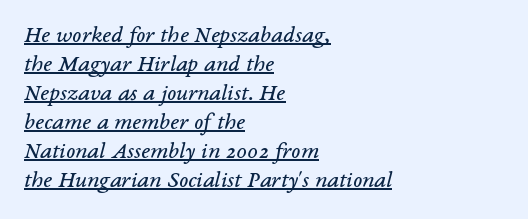
{"italic": "yes", "lean": "right", "slant_degrees": 14, "bold": "no", "underline": "yes", "align": "left", "line_spacing_ratio": 1.21, "letter_spacing": "normal", "letter_spacing_em": 0.0, "glyph_px": 24}
